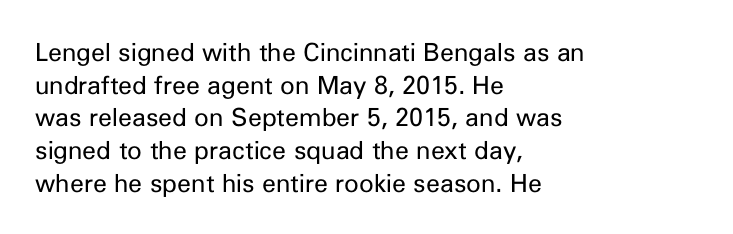
What's the leading like? Ordinary, nothing unusual. The passage shown has conventional tracking throughout. The typography opts for an upright posture over an oblique one. The passage is arranged the way most books set body copy — flush left.
